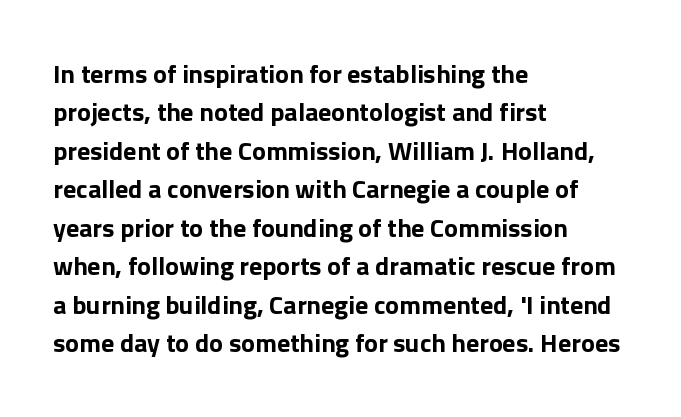
{"italic": "no", "bold": "yes", "underline": "no", "align": "left", "line_spacing": "normal", "line_spacing_ratio": 1.48, "letter_spacing": "normal", "letter_spacing_em": 0.0, "glyph_px": 26}
